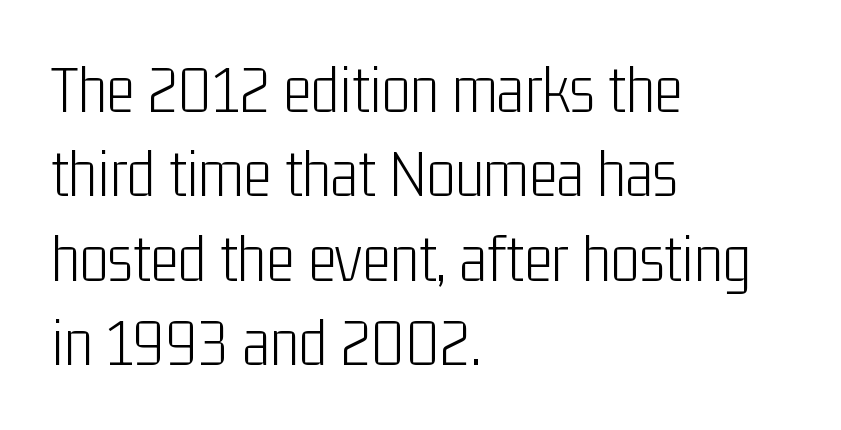
Do the letters lean? They stand straight. A typesetter would call this zero additional tracking. One-word summary of the alignment: left. Vertical stems look standard width or narrower in stroke. The rendering uses natural spacing where letterforms have individual widths. What kind of face is this? One without serifs — a sans.
